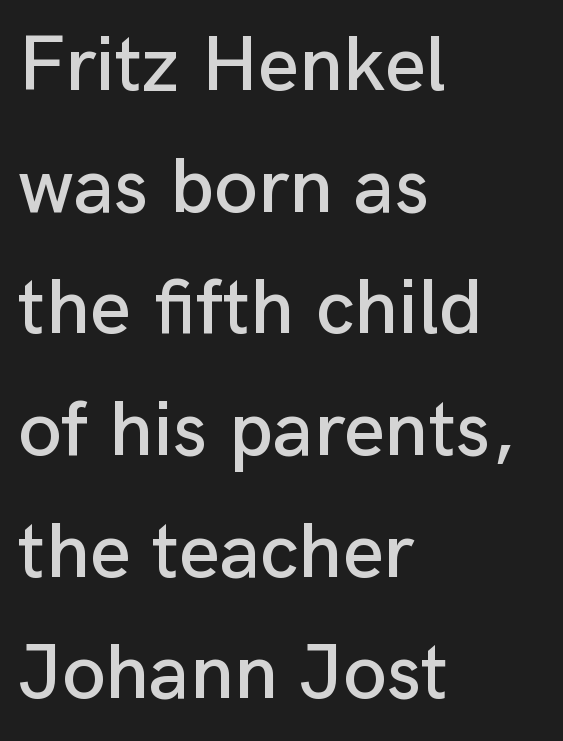
The image shows 79 px sans-serif type, upright; set left-aligned, normal line spacing (1.54x), normal letter spacing, not underlined; low stroke contrast and a medium x-height.
